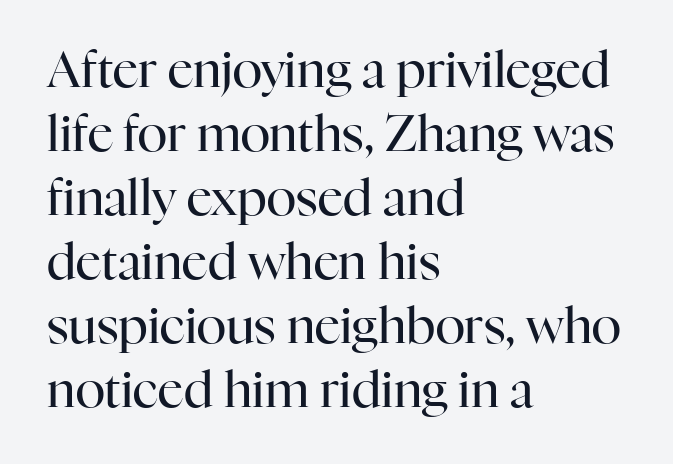
The image shows 50 px regular-weight serif type, upright; set left-aligned, normal line spacing (1.28x), normal letter spacing, not underlined; high stroke contrast and a medium x-height.
